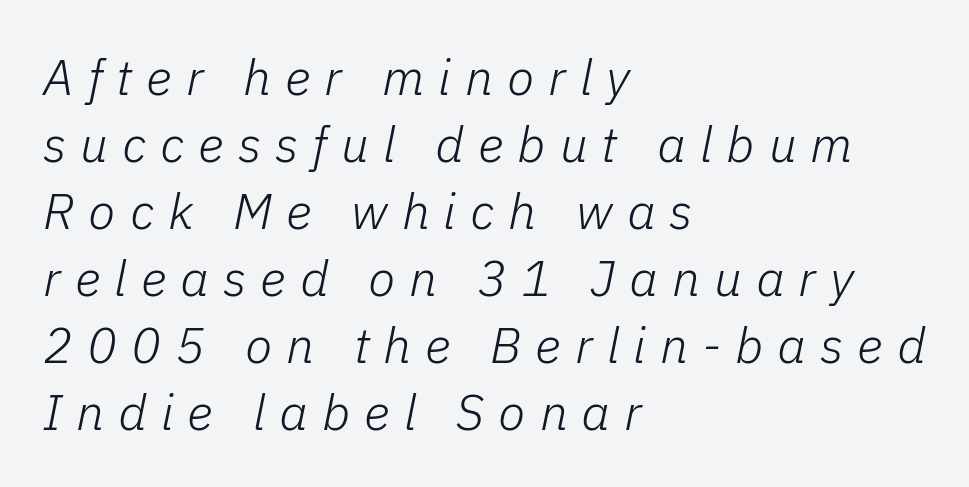
The image shows 50 px light type, italic (leaning right); set left-aligned, normal line spacing (1.34x), unusually wide letter spacing (+0.28 em), not underlined; low stroke contrast and a medium x-height.
